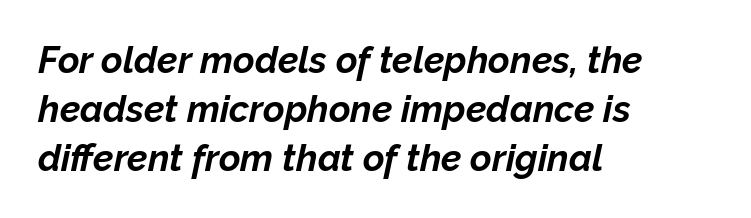
The image shows 37 px bold type, italic (leaning right); set left-aligned, normal line spacing (1.32x), normal letter spacing, not underlined; low stroke contrast and a medium x-height.
